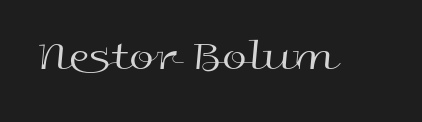
The image shows 45 px regular-weight, wide sans-serif type, upright; set normal letter spacing, not underlined; a medium x-height.
